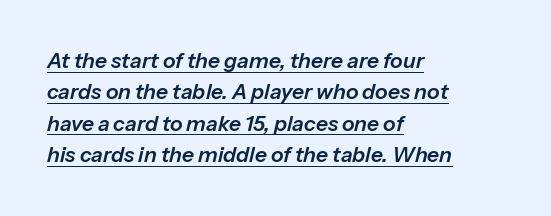
The image shows 21 px text type, italic (leaning right); set left-aligned, normal line spacing (1.49x), normal letter spacing, underlined.
